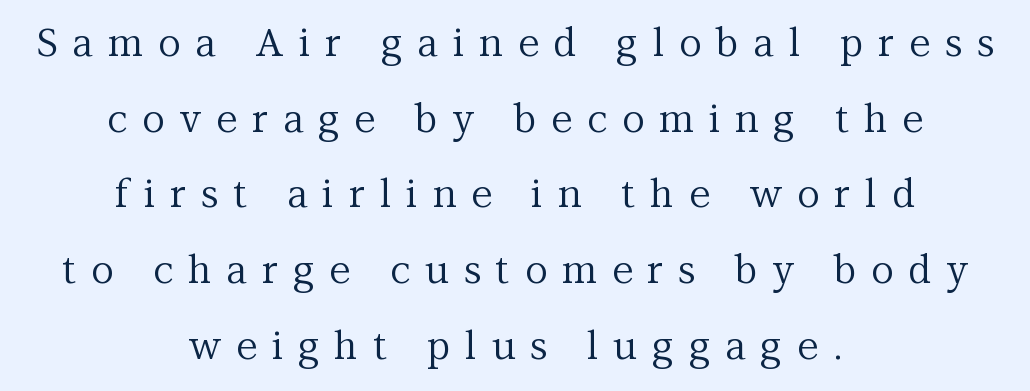
The image shows 39 px regular-weight serif type, upright; set centered, loose line spacing (1.94x), unusually wide letter spacing (+0.38 em), not underlined; medium stroke contrast and a medium x-height.
